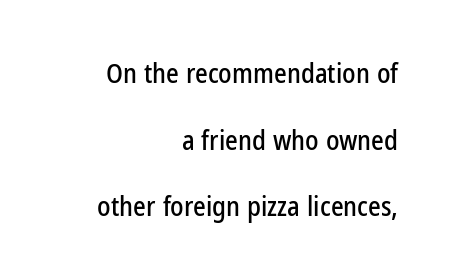
The image shows 27 px text type, upright; set right-aligned, loose line spacing (2.47x), normal letter spacing, not underlined.
